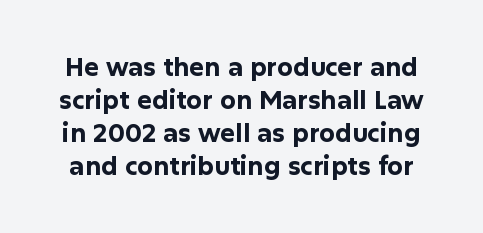
The image shows 25 px bold type, upright; set normal line spacing (1.32x), normal letter spacing, not underlined.
